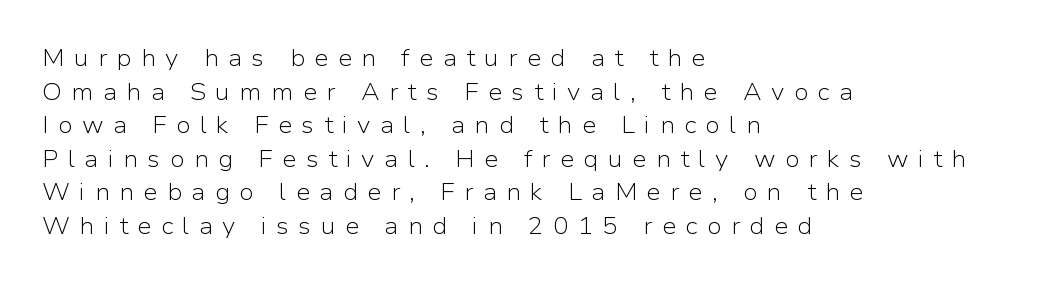
Does the leading feel generous? No, just average. The rendering inserts visible extra space after every character. The ragged edge is on the right, which tells us the setting is flush left. This is not heavy type; no bold has been used. Nobody drew a line under any word here.
